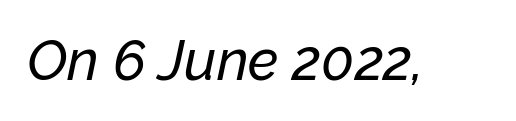
The image shows 56 px text type, italic (leaning right); set normal letter spacing, not underlined; low stroke contrast and a medium x-height.
